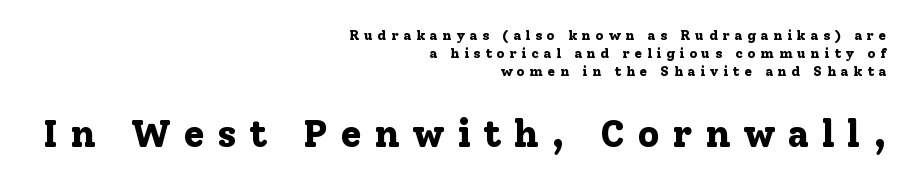
{"serif": "yes", "italic": "no", "bold": "yes", "weight": "bold", "width": "normal", "stroke_contrast": "low", "x_height": "medium", "monospaced": "no", "underline": "no", "align": "right", "line_spacing": "normal", "line_spacing_ratio": 1.27, "letter_spacing": "wide", "letter_spacing_em": 0.33, "larger_block": "second", "size_ratio": 2.71, "glyph_px": 38}
